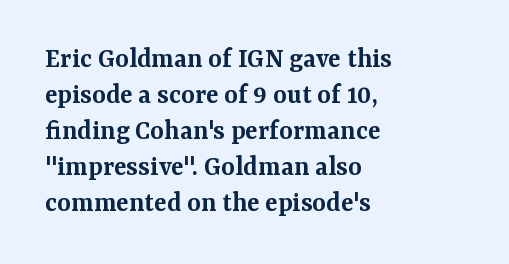
{"serif": "yes", "italic": "no", "bold": "semi", "weight": "semibold", "width": "normal", "stroke_contrast": "medium", "x_height": "medium", "monospaced": "no", "underline": "no", "align": "left", "line_spacing_ratio": 1.24, "letter_spacing": "normal", "letter_spacing_em": 0.0, "glyph_px": 29}
